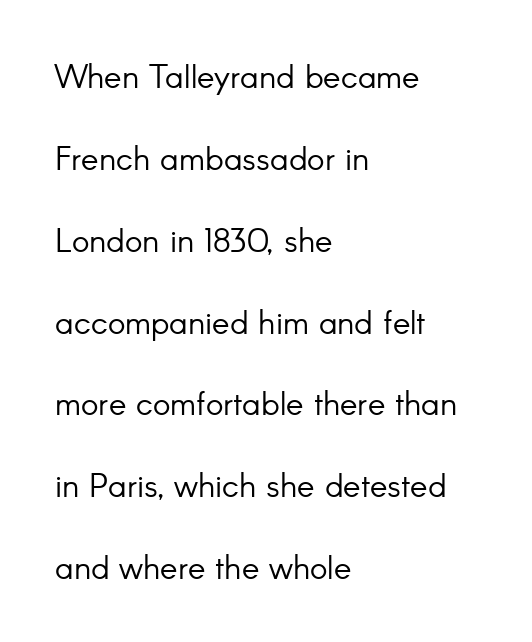
Q: Is the text bold? A: No.
Q: Is the text italic (slanted)? A: No, it is upright.
Q: Is the typeface a serif or a sans-serif typeface? A: Sans-serif.
Q: Is the text underlined? A: No.
Q: How is the paragraph aligned? A: Left-aligned.
Q: Is the spacing between letters normal or unusually wide? A: Normal.
Q: Is the spacing between lines tight, normal or loose? A: Loose.
Q: Width (condensed, normal, or wide)? A: Normal.
Q: Stroke contrast? A: Low.
Q: x-height? A: Small.
Q: Monospaced? A: No.
